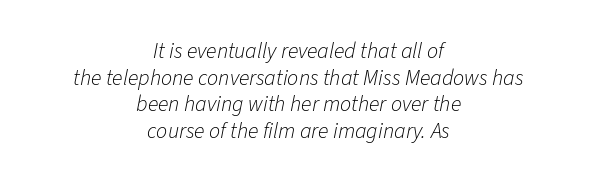
Q: Is the text bold? A: No.
Q: Is the text italic (slanted)? A: Yes, it leans right by about 11 degrees.
Q: Is the text underlined? A: No.
Q: How is the paragraph aligned? A: Centered.
Q: Is the spacing between letters normal or unusually wide? A: Normal.
